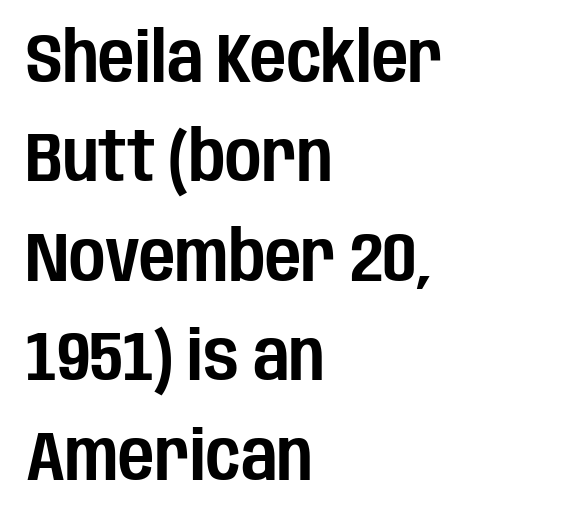
The image shows 70 px condensed sans-serif type, upright; set left-aligned, normal line spacing (1.42x), normal letter spacing, not underlined; low stroke contrast and a large x-height.
